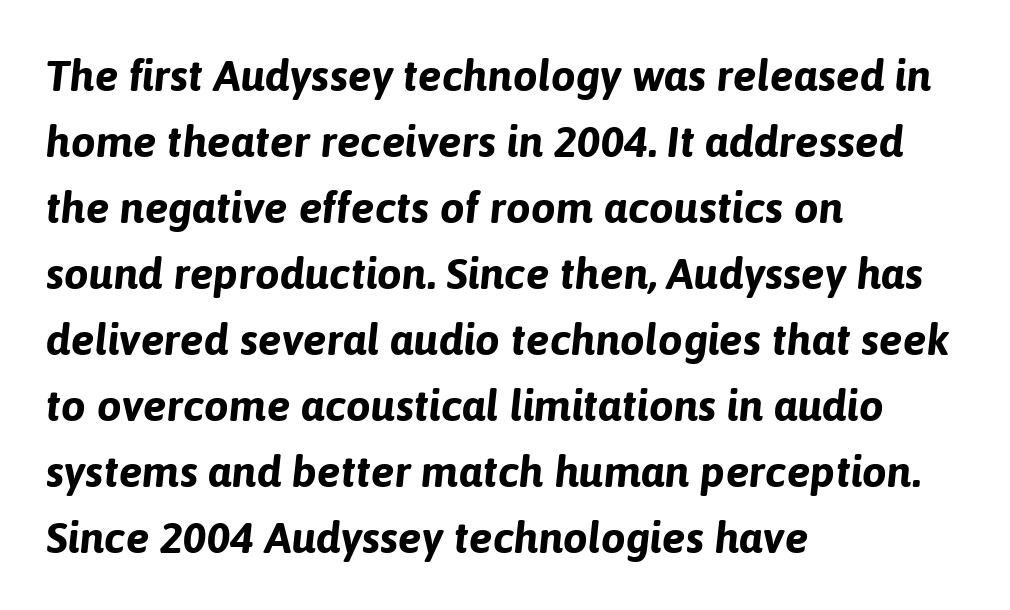
The space between consecutive lines is moderate. Character widths vary here, with narrow letters taking less room than wide ones. Inter-character spacing is left at the font's built-in metrics. Descender tails drop into unmarked territory. Italic: yes, the glyphs are oblique.
